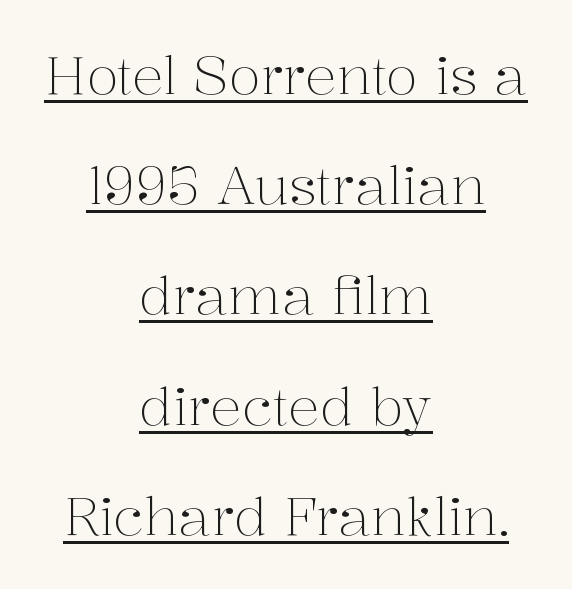
Q: Is the text bold? A: No.
Q: Is the text italic (slanted)? A: No, it is upright.
Q: Is the typeface a serif or a sans-serif typeface? A: Serif.
Q: Is the text underlined? A: Yes.
Q: How is the paragraph aligned? A: Centered.
Q: Is the spacing between letters normal or unusually wide? A: Normal.
Q: Is the spacing between lines tight, normal or loose? A: Loose.
Q: Width (condensed, normal, or wide)? A: Normal.
Q: Stroke contrast? A: Medium.
Q: x-height? A: Medium.
Q: Monospaced? A: No.
